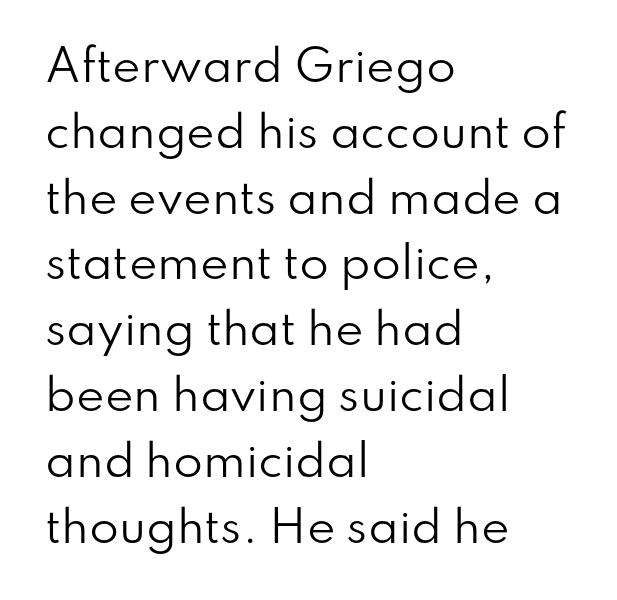
Q: Is the text bold? A: No.
Q: Is the text italic (slanted)? A: No, it is upright.
Q: Is the typeface a serif or a sans-serif typeface? A: Sans-serif.
Q: Is the text underlined? A: No.
Q: How is the paragraph aligned? A: Left-aligned.
Q: Is the spacing between letters normal or unusually wide? A: Normal.
Q: Is the spacing between lines tight, normal or loose? A: Normal.
Q: Width (condensed, normal, or wide)? A: Normal.
Q: Stroke contrast? A: Low.
Q: x-height? A: Small.
Q: Monospaced? A: No.
